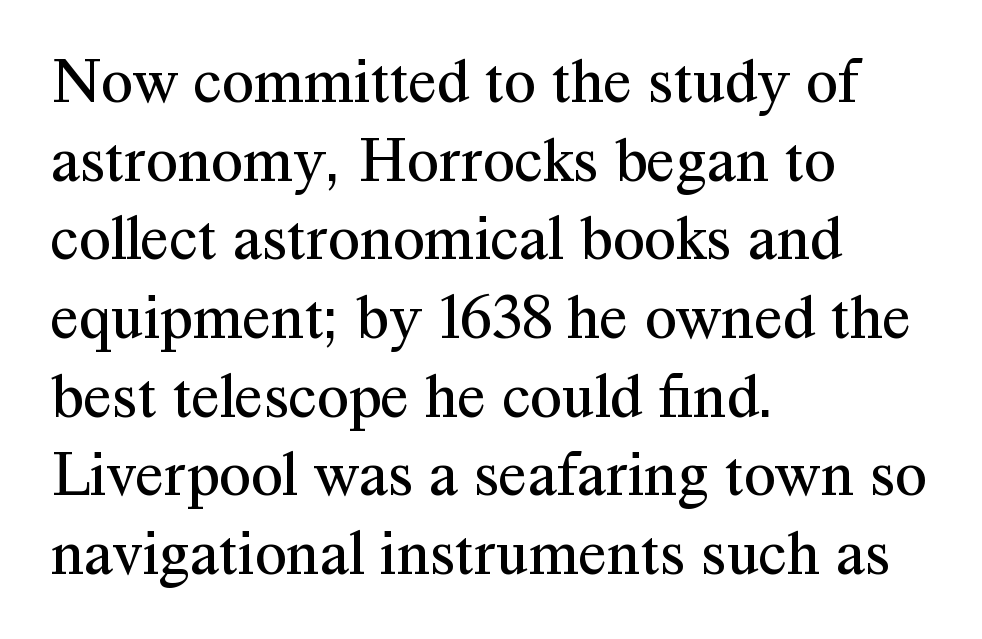
Q: Is the text bold? A: No.
Q: Is the text italic (slanted)? A: No, it is upright.
Q: Is the typeface a serif or a sans-serif typeface? A: Serif.
Q: Is the text underlined? A: No.
Q: How is the paragraph aligned? A: Left-aligned.
Q: Is the spacing between letters normal or unusually wide? A: Normal.
Q: Width (condensed, normal, or wide)? A: Normal.
Q: Stroke contrast? A: Medium.
Q: x-height? A: Medium.
Q: Monospaced? A: No.
